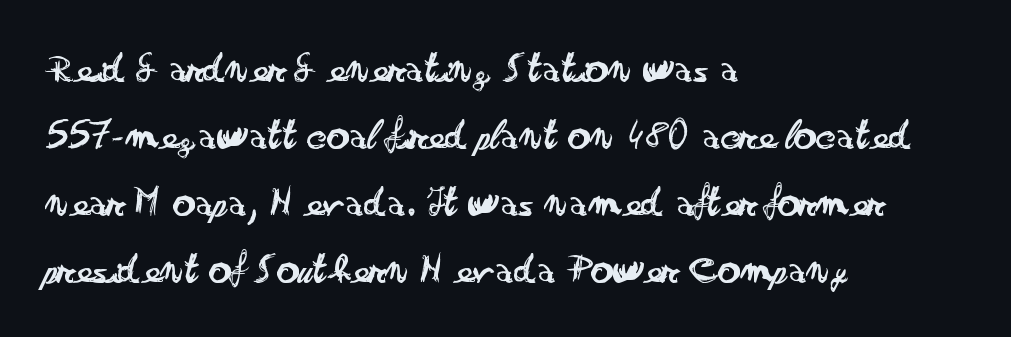
The image shows 44 px regular-weight, wide sans-serif type, upright; set left-aligned, normal line spacing (1.52x), normal letter spacing, not underlined; low stroke contrast and a small x-height.
